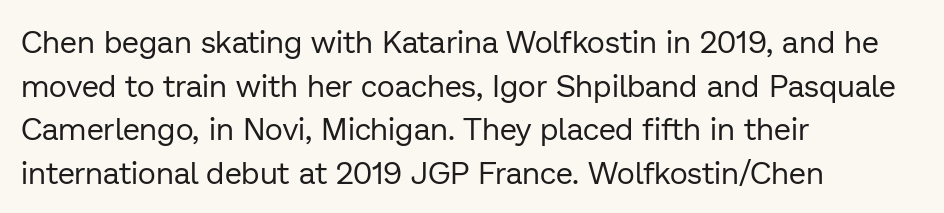
You can tell from the bare stems that sans-serif type was used. Think standard paragraph weight, or any step lighter than that. Spacing between characters is what you'd get straight out of the box. Check the space under the baseline: it is left empty.
